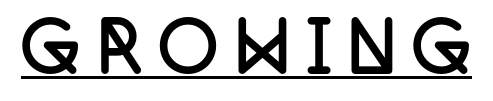
{"serif": "yes", "italic": "no", "bold": "yes", "weight": "semibold", "width": "condensed", "stroke_contrast": "low", "x_height": "large", "monospaced": "no", "underline": "yes", "letter_spacing": "wide", "letter_spacing_em": 0.24, "glyph_px": 66}
